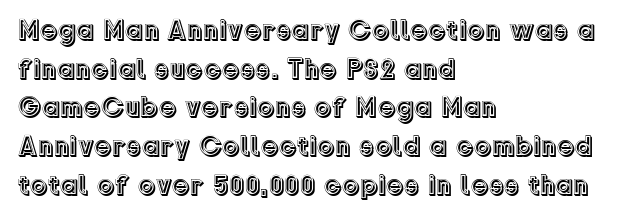
The image shows 28 px text type, upright; set left-aligned, normal line spacing (1.38x), normal letter spacing, not underlined; a medium x-height.
